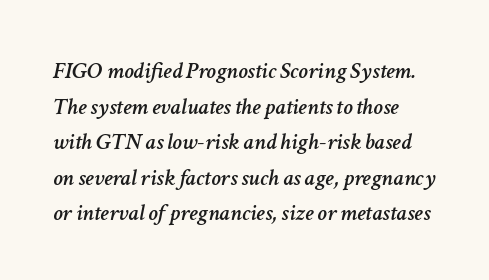
If you measured baseline to baseline, you'd find a middling distance. Style check: oblique. The tracking reads as untouched default to a designer's eye. No word sits above an underline.
